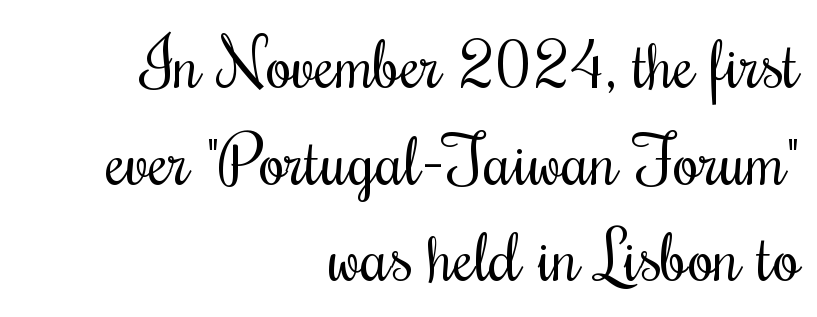
{"serif": "yes", "bold": "no", "weight": "regular", "width": "condensed", "stroke_contrast": "medium", "x_height": "small", "monospaced": "no", "underline": "no", "align": "right", "line_spacing": "normal", "line_spacing_ratio": 1.42, "letter_spacing": "normal", "letter_spacing_em": 0.0, "glyph_px": 68}
